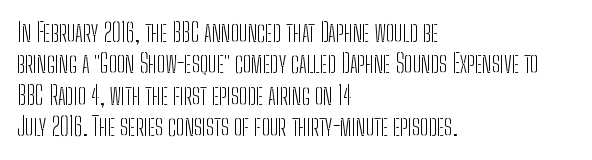
{"italic": "no", "bold": "no", "underline": "no", "align": "left", "line_spacing": "normal", "line_spacing_ratio": 1.26, "letter_spacing": "normal", "letter_spacing_em": 0.0, "glyph_px": 25}
